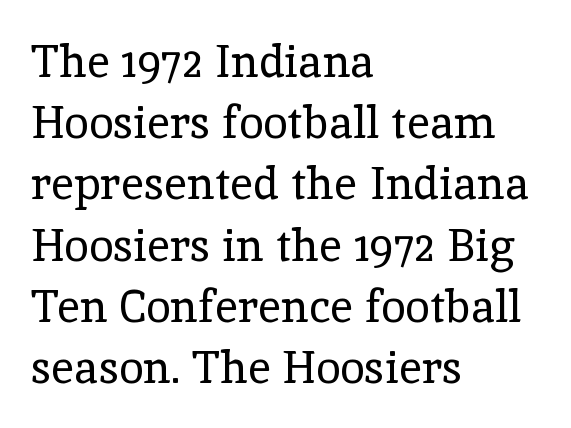
The typography opts for an upright posture over an oblique one. Each line starts at the same left margin while the right side varies. Is there much room between lines? A standard amount, neither cramped nor airy. This rendering employs a face with finishing strokes, i.e., a serif. Anything drawn beneath the words? Only blank space.
